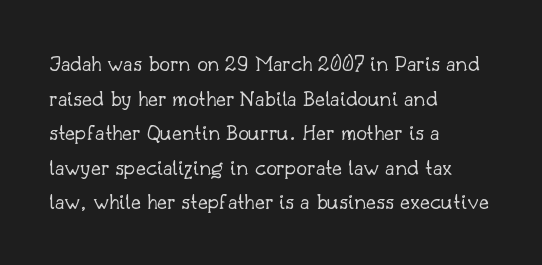
{"italic": "no", "bold": "no", "underline": "no", "align": "left", "line_spacing": "normal", "line_spacing_ratio": 1.44, "letter_spacing": "normal", "letter_spacing_em": 0.0, "glyph_px": 24}
